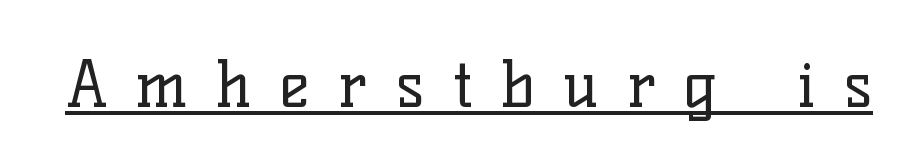
Q: Is the text bold? A: No.
Q: Is the text italic (slanted)? A: No, it is upright.
Q: Is the typeface a serif or a sans-serif typeface? A: Serif.
Q: Is the text underlined? A: Yes.
Q: Is the spacing between letters normal or unusually wide? A: Unusually wide.
Q: Width (condensed, normal, or wide)? A: Normal.
Q: Stroke contrast? A: Low.
Q: x-height? A: Medium.
Q: Monospaced? A: No.
